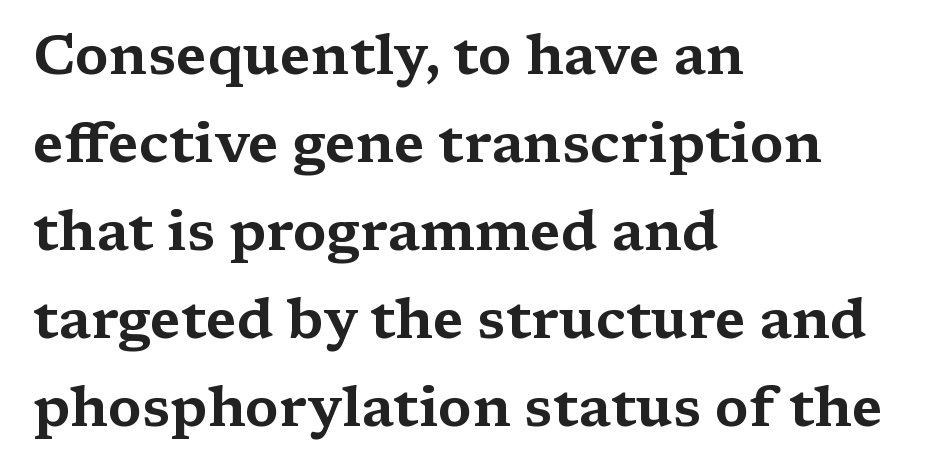
{"serif": "yes", "italic": "no", "width": "wide", "stroke_contrast": "medium", "x_height": "medium", "monospaced": "no", "underline": "no", "align": "left", "line_spacing": "normal", "line_spacing_ratio": 1.6, "letter_spacing": "normal", "letter_spacing_em": 0.0, "glyph_px": 55}
